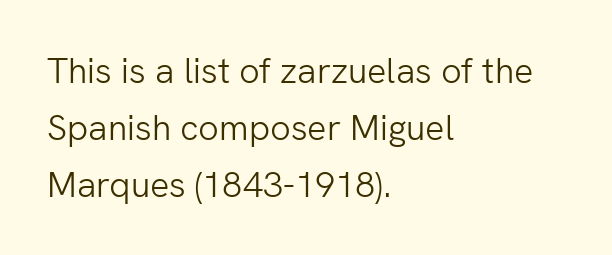
Q: Is the text bold? A: No.
Q: Is the text italic (slanted)? A: No, it is upright.
Q: Is the typeface a serif or a sans-serif typeface? A: Sans-serif.
Q: Is the text underlined? A: No.
Q: How is the paragraph aligned? A: Left-aligned.
Q: Is the spacing between letters normal or unusually wide? A: Normal.
Q: Is the spacing between lines tight, normal or loose? A: Normal.
Q: Width (condensed, normal, or wide)? A: Normal.
Q: Stroke contrast? A: Low.
Q: x-height? A: Medium.
Q: Monospaced? A: No.
